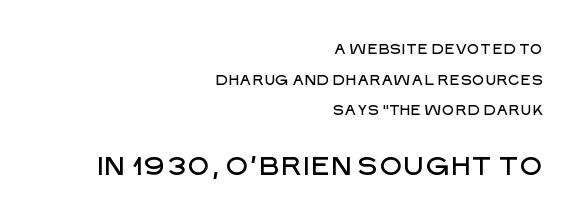
{"italic": "no", "underline": "no", "align": "right", "line_spacing": "loose", "line_spacing_ratio": 2.18, "letter_spacing": "normal", "letter_spacing_em": 0.0, "larger_block": "second", "size_ratio": 1.86, "glyph_px": 26}
